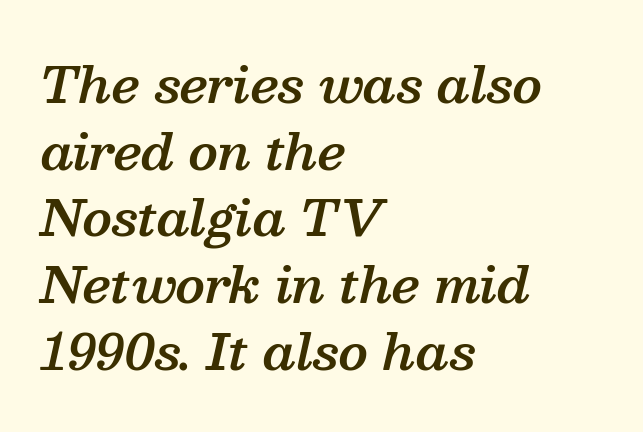
Students, observe: this is what conventionally led text looks like. Slant detected: the letters are inclined. Each row of text sits above clean, open space. In CSS terms this would be text-align: left.
